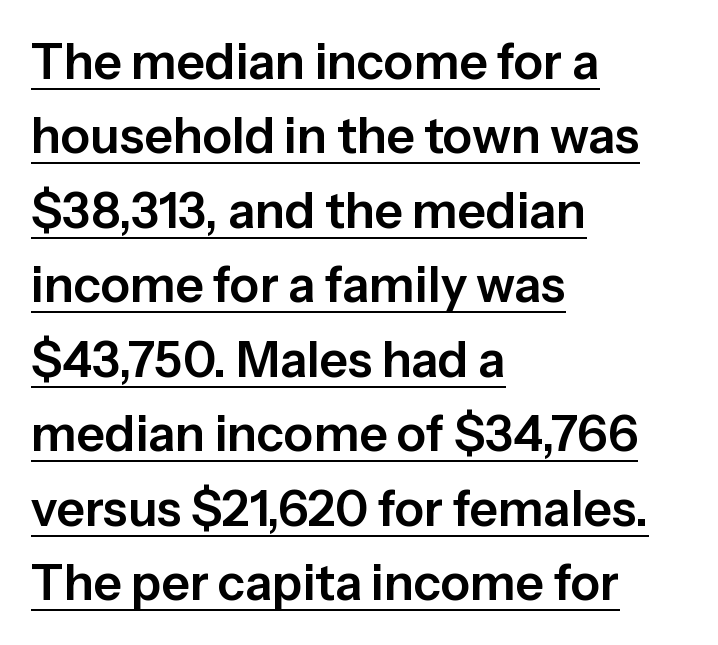
Q: Is the text italic (slanted)? A: No, it is upright.
Q: Is the typeface a serif or a sans-serif typeface? A: Sans-serif.
Q: Is the text underlined? A: Yes.
Q: How is the paragraph aligned? A: Left-aligned.
Q: Is the spacing between letters normal or unusually wide? A: Normal.
Q: Is the spacing between lines tight, normal or loose? A: Normal.
Q: Width (condensed, normal, or wide)? A: Normal.
Q: Stroke contrast? A: Low.
Q: x-height? A: Medium.
Q: Monospaced? A: No.
